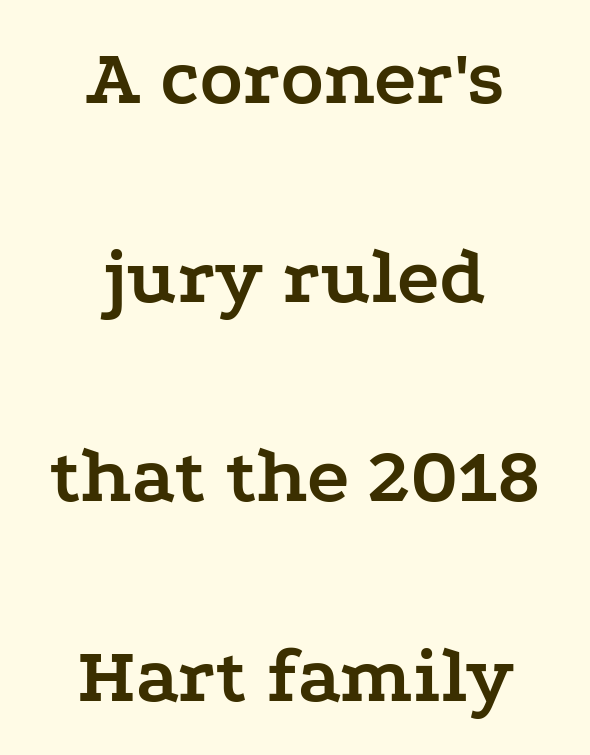
{"serif": "yes", "italic": "no", "bold": "yes", "weight": "semibold", "width": "wide", "stroke_contrast": "low", "x_height": "medium", "monospaced": "no", "underline": "no", "align": "center", "line_spacing": "loose", "line_spacing_ratio": 2.49, "letter_spacing": "normal", "letter_spacing_em": 0.0, "glyph_px": 80}
